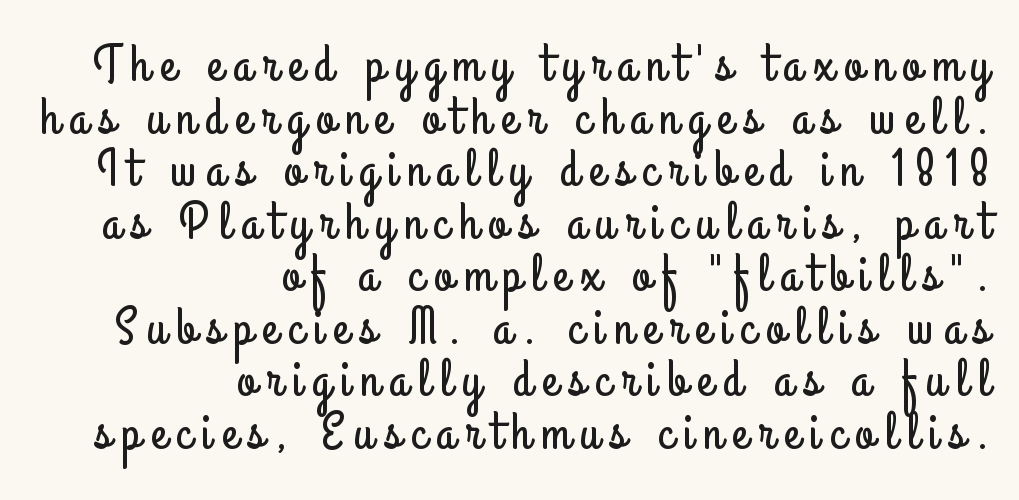
Q: Is the typeface a serif or a sans-serif typeface? A: Sans-serif.
Q: Is the text underlined? A: No.
Q: How is the paragraph aligned? A: Right-aligned.
Q: Is the spacing between letters normal or unusually wide? A: Unusually wide.
Q: Is the spacing between lines tight, normal or loose? A: Tight.
Q: Width (condensed, normal, or wide)? A: Condensed.
Q: Stroke contrast? A: Low.
Q: x-height? A: Small.
Q: Monospaced? A: No.
